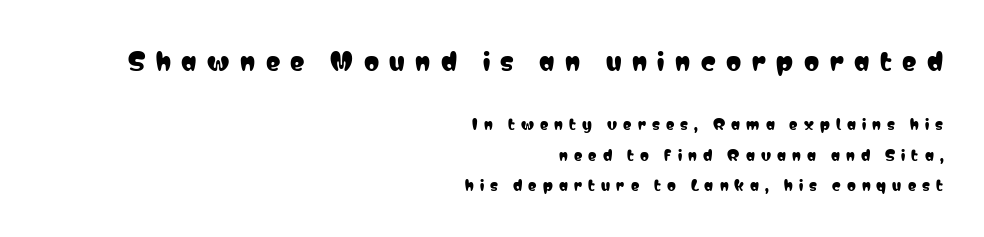
Q: Is the text italic (slanted)? A: No, it is upright.
Q: Is the text underlined? A: No.
Q: How is the paragraph aligned? A: Right-aligned.
Q: Is the spacing between letters normal or unusually wide? A: Unusually wide.
Q: Is the spacing between lines tight, normal or loose? A: Loose.
Q: Which block of text is set in a larger size, the first (top) or the second (bottom)? A: The first (top) one.
